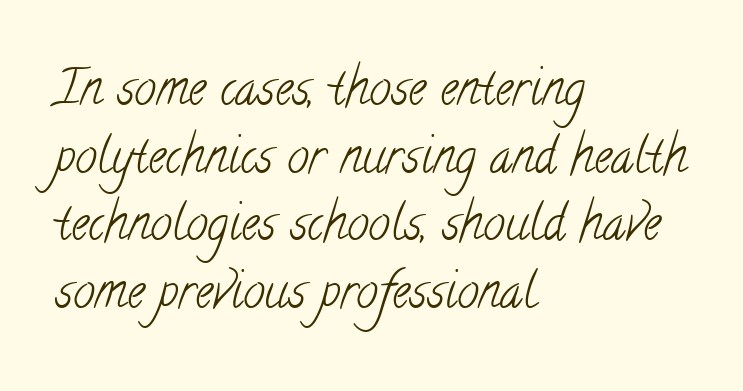
The image shows 49 px light, condensed serif type; set left-aligned, normal line spacing (1.38x), normal letter spacing, not underlined; low stroke contrast and a small x-height.
